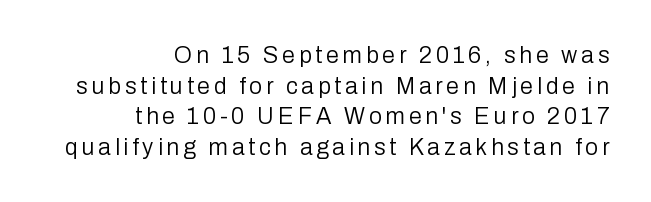
{"italic": "no", "bold": "no", "underline": "no", "align": "right", "line_spacing": "normal", "line_spacing_ratio": 1.33, "glyph_px": 23}
